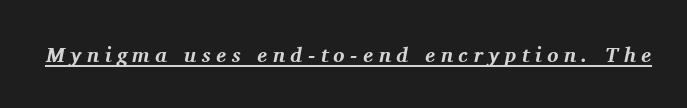
Q: Is the text bold? A: Yes.
Q: Is the text italic (slanted)? A: Yes, it leans right by about 11 degrees.
Q: Is the text underlined? A: Yes.
Q: Is the spacing between letters normal or unusually wide? A: Unusually wide.
